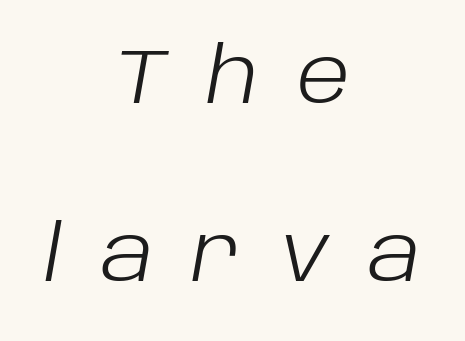
Glyph-to-glyph distance is far greater than everyday printed text. Would a proofreader flag this as italicized? Yes. Unmarked baselines from the first word to the last. Both edges are ragged and mirror each other, which tells us the setting is centered. Honestly, the rows look like they've been pulled way apart.
